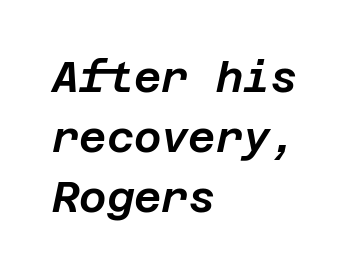
Q: Is the text italic (slanted)? A: Yes, it leans right by about 12 degrees.
Q: Is the text underlined? A: No.
Q: How is the paragraph aligned? A: Left-aligned.
Q: Is the spacing between letters normal or unusually wide? A: Normal.
Q: Is the spacing between lines tight, normal or loose? A: Normal.
Q: Width (condensed, normal, or wide)? A: Normal.
Q: Stroke contrast? A: Low.
Q: x-height? A: Large.
